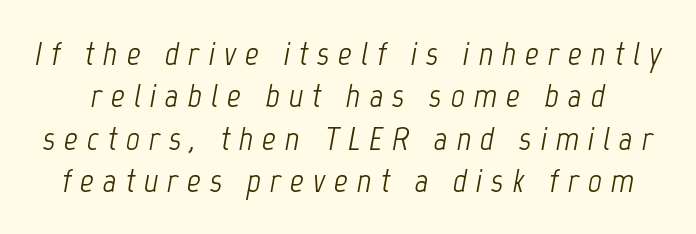
The image shows 34 px light, condensed type, italic (leaning right); set normal line spacing (1.25x), unusually wide letter spacing (+0.26 em), not underlined; low stroke contrast and a medium x-height.
